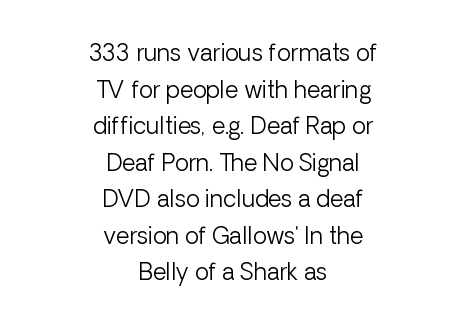
Weight: in the light-to-regular range. The tracking reads as untouched default to a designer's eye. Successive baselines arrive at the customary interval. The lines are quadded center.
